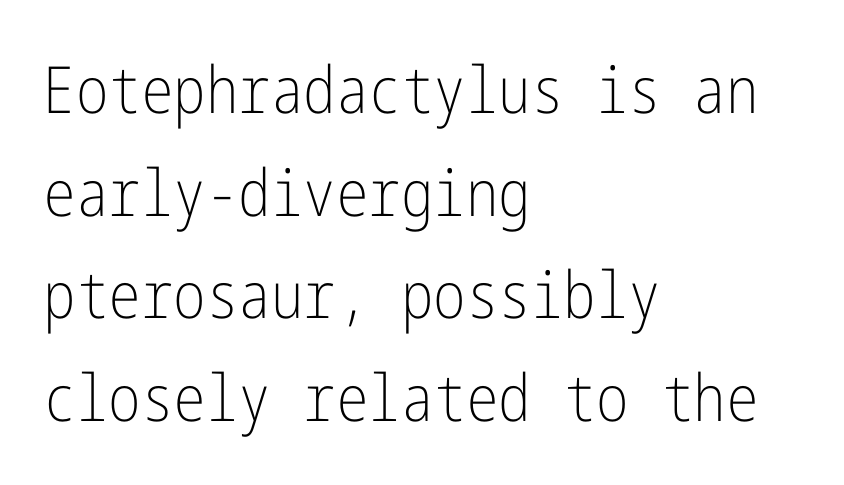
Notice how the passage keeps a crisp vertical edge on the left only. The line texture is even and compact thanks to regular tracking. Is the stroke heavy? The answer is a plain regular-or-lighter. The letters stand upright; this is a roman face. Serif or sans? Sans — the stroke terminals are bare. The zone under the glyphs is completely vacant.
